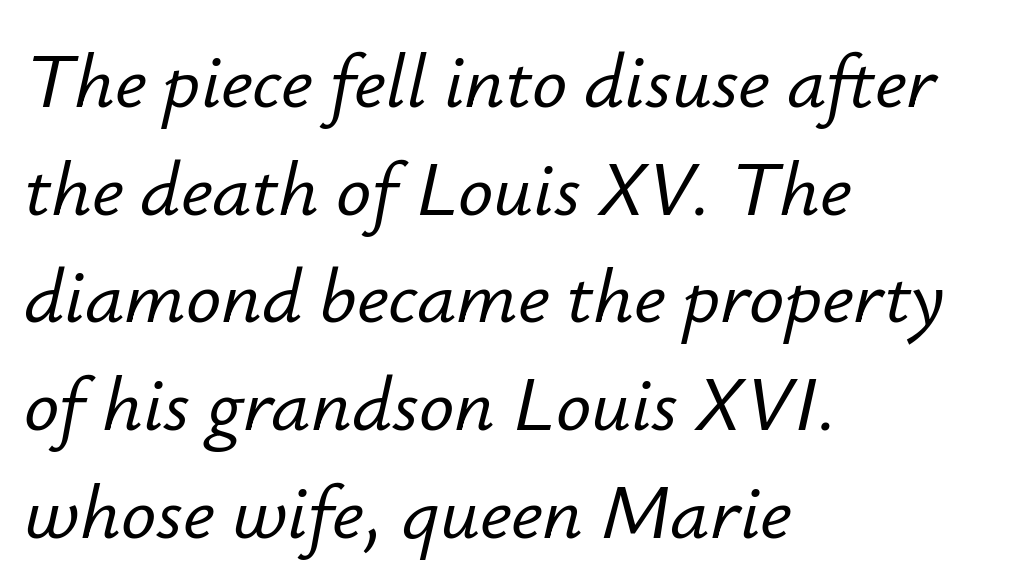
The image shows 78 px text type, italic (leaning right); set left-aligned, normal line spacing (1.38x), normal letter spacing, not underlined; low stroke contrast and a small x-height.
